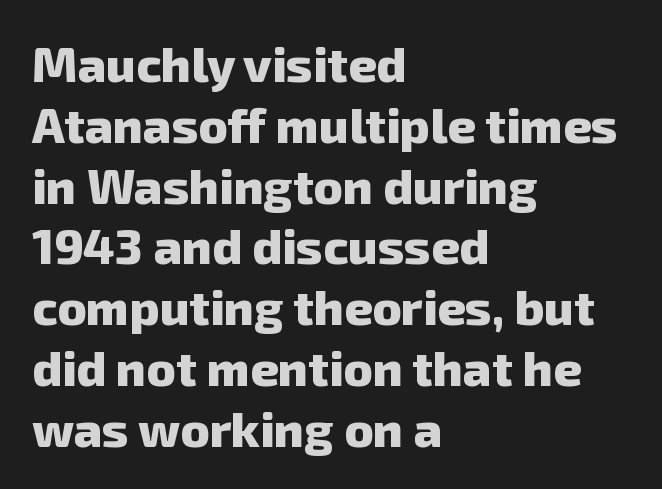
Q: Is the text bold? A: Yes.
Q: Is the typeface a serif or a sans-serif typeface? A: Sans-serif.
Q: Is the text underlined? A: No.
Q: How is the paragraph aligned? A: Left-aligned.
Q: Is the spacing between letters normal or unusually wide? A: Normal.
Q: Width (condensed, normal, or wide)? A: Normal.
Q: Stroke contrast? A: Low.
Q: x-height? A: Medium.
Q: Monospaced? A: No.
